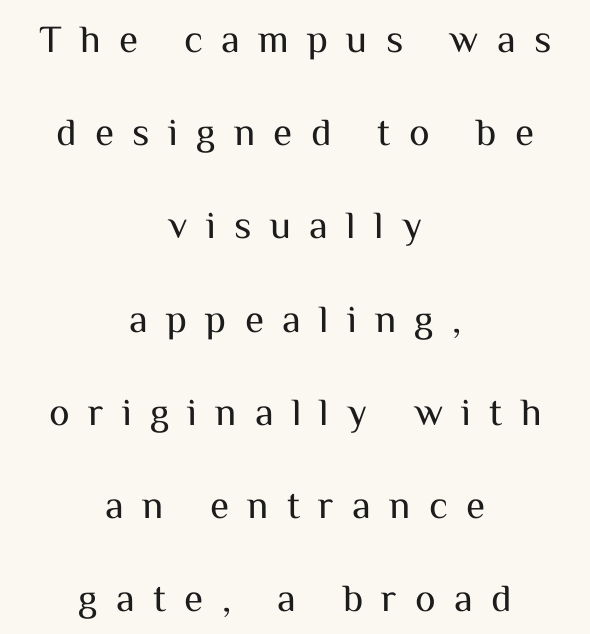
Q: Is the text bold? A: No.
Q: Is the text italic (slanted)? A: No, it is upright.
Q: Is the typeface a serif or a sans-serif typeface? A: Sans-serif.
Q: Is the text underlined? A: No.
Q: How is the paragraph aligned? A: Centered.
Q: Is the spacing between letters normal or unusually wide? A: Unusually wide.
Q: Is the spacing between lines tight, normal or loose? A: Loose.
Q: Width (condensed, normal, or wide)? A: Normal.
Q: Stroke contrast? A: Medium.
Q: x-height? A: Medium.
Q: Monospaced? A: No.
